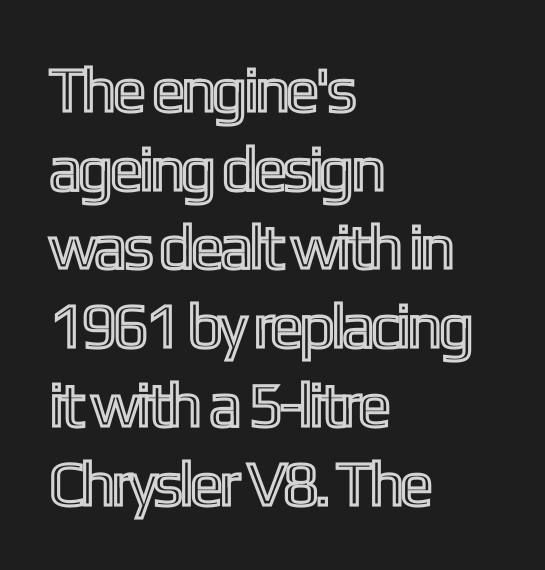
The typesetter chose a ragged-right arrangement here. A typesetter would mark this as roman, not italic. Quick note: underline off. A typesetter would call this proportional, since set widths differ per character.
